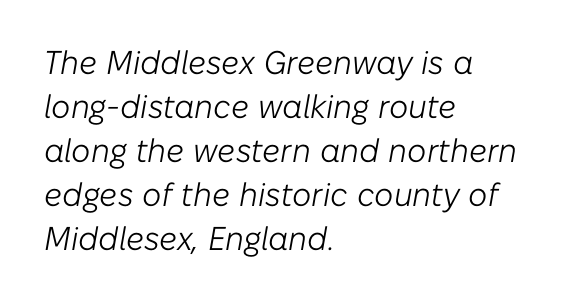
{"italic": "yes", "lean": "right", "slant_degrees": 10, "bold": "no", "weight": "light", "width": "normal", "stroke_contrast": "low", "x_height": "medium", "monospaced": "no", "underline": "no", "align": "left", "line_spacing": "normal", "line_spacing_ratio": 1.33, "letter_spacing": "normal", "letter_spacing_em": 0.0, "glyph_px": 33}
